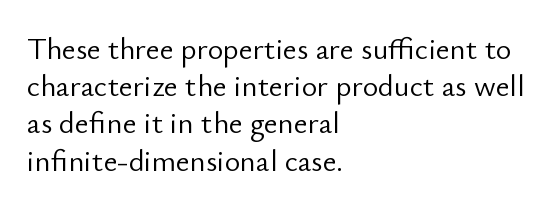
{"serif": "no", "italic": "no", "bold": "no", "weight": "light", "width": "normal", "stroke_contrast": "low", "x_height": "small", "monospaced": "no", "underline": "no", "align": "left", "line_spacing_ratio": 1.24, "letter_spacing": "normal", "letter_spacing_em": 0.0, "glyph_px": 30}
